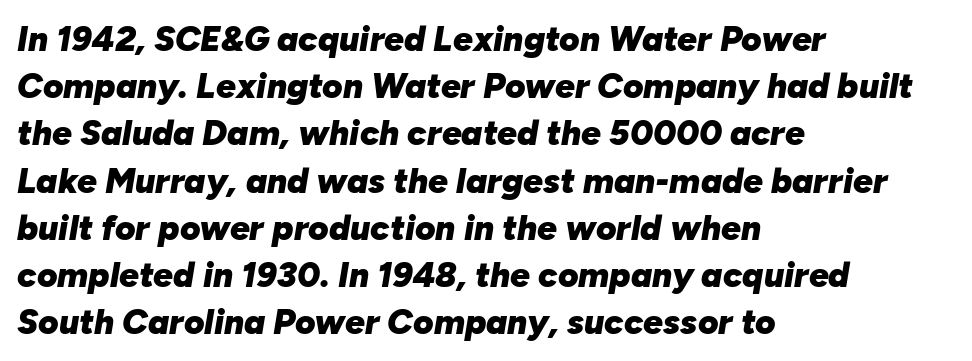
Where is the straight margin? On the left. Each letter keeps its own natural width here, so spacing adapts to shape. How heavy is the stroke? Heavy — this is a bold. The strip under each line holds only bare page. Words appear dense and cohesive because spacing is normal.
